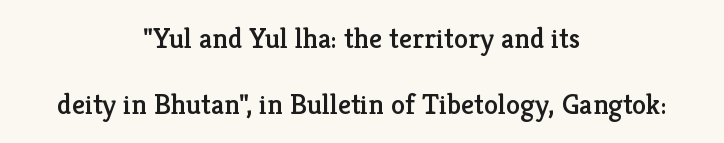
Q: Is the text italic (slanted)? A: No, it is upright.
Q: Is the typeface a serif or a sans-serif typeface? A: Serif.
Q: Is the text underlined? A: No.
Q: How is the paragraph aligned? A: Centered.
Q: Is the spacing between letters normal or unusually wide? A: Normal.
Q: Is the spacing between lines tight, normal or loose? A: Loose.
Q: Width (condensed, normal, or wide)? A: Normal.
Q: Stroke contrast? A: Low.
Q: x-height? A: Medium.
Q: Monospaced? A: No.
